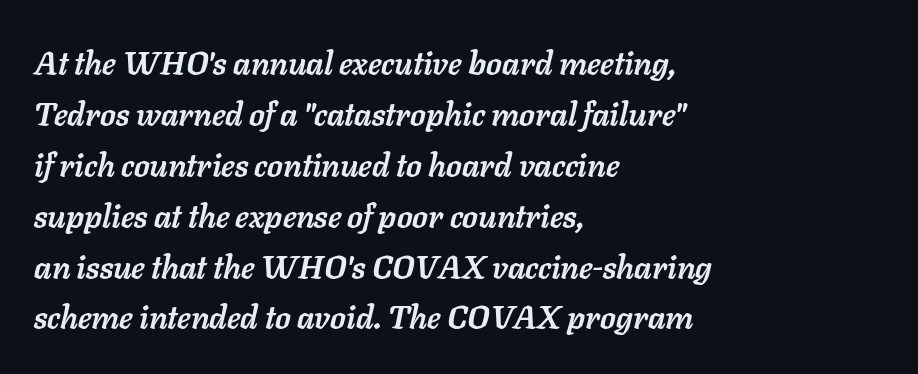
Q: Is the text bold? A: Yes.
Q: Is the text italic (slanted)? A: Yes, it leans right by about 11 degrees.
Q: Is the text underlined? A: No.
Q: How is the paragraph aligned? A: Left-aligned.
Q: Is the spacing between letters normal or unusually wide? A: Normal.
Q: Is the spacing between lines tight, normal or loose? A: Normal.
Q: Width (condensed, normal, or wide)? A: Normal.
Q: Stroke contrast? A: Low.
Q: x-height? A: Medium.
Q: Monospaced? A: No.
